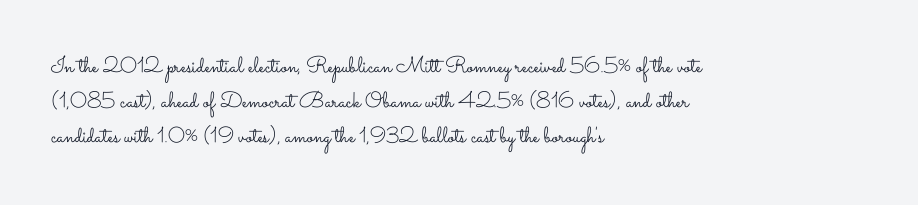
{"bold": "no", "underline": "no", "align": "left", "line_spacing": "normal", "line_spacing_ratio": 1.58, "letter_spacing": "normal", "letter_spacing_em": 0.0, "glyph_px": 22}
